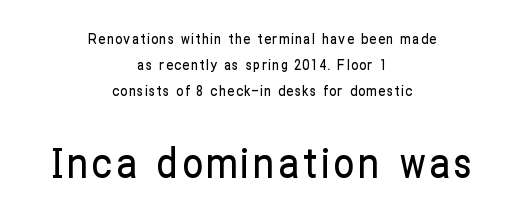
The image shows 41 px condensed sans-serif type, upright; set centered, line spacing 1.86x, not underlined; the second (bottom) block is 2.93x larger; low stroke contrast and a medium x-height.
